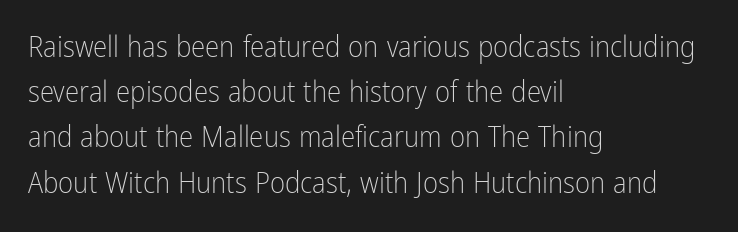
{"serif": "no", "italic": "no", "bold": "no", "weight": "light", "width": "condensed", "stroke_contrast": "low", "x_height": "medium", "monospaced": "no", "underline": "no", "align": "left", "line_spacing": "normal", "line_spacing_ratio": 1.56, "letter_spacing": "normal", "letter_spacing_em": 0.0, "glyph_px": 29}
